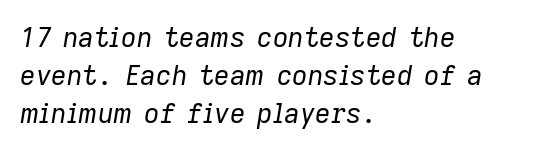
{"italic": "yes", "lean": "right", "slant_degrees": 9, "bold": "no", "underline": "no", "align": "left", "line_spacing": "normal", "line_spacing_ratio": 1.41, "letter_spacing": "normal", "letter_spacing_em": 0.0, "glyph_px": 27}
